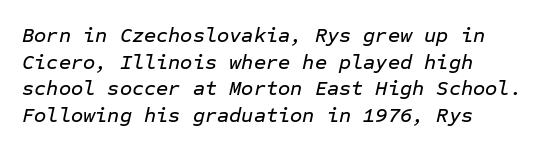
The image shows 21 px text type, italic (leaning right); set left-aligned, normal line spacing (1.27x), normal letter spacing, not underlined.
